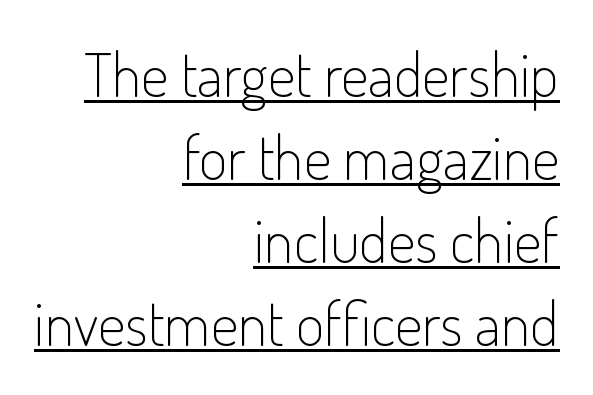
Somebody hit Ctrl+U on this one — the words are underlined. Line spacing here is normal. There is no visible air inserted between adjacent glyphs. When letters stand straight like this, we call the style roman or upright. The strokes carry an ordinary text weight at most.
